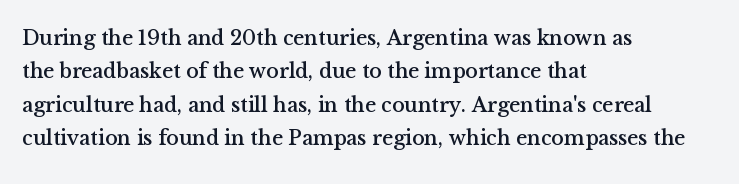
{"italic": "no", "underline": "no", "align": "left", "line_spacing": "normal", "line_spacing_ratio": 1.59, "letter_spacing": "normal", "letter_spacing_em": 0.0, "glyph_px": 21}
